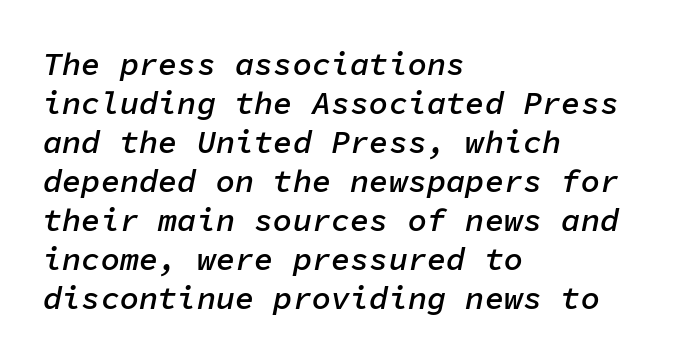
The image shows 32 px semibold type, italic (leaning right), monospaced; set left-aligned, line spacing 1.22x, normal letter spacing, not underlined; low stroke contrast and a medium x-height.
